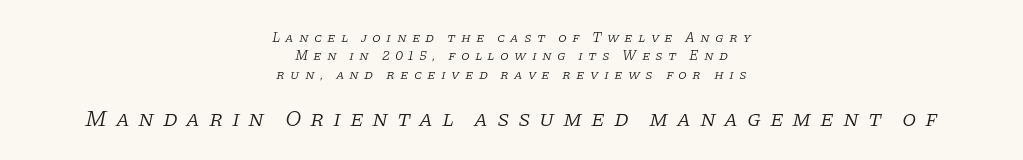
The image shows 23 px text type, italic (leaning right); set centered, normal line spacing (1.32x), unusually wide letter spacing (+0.37 em), not underlined; the second (bottom) block is 1.64x larger.
